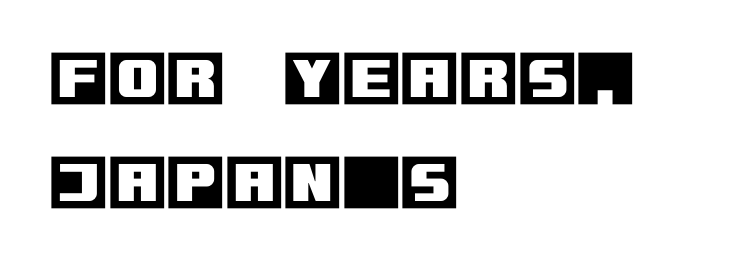
The image shows 60 px text type, upright; set left-aligned, line spacing 1.73x, normal letter spacing, not underlined; a large x-height.
